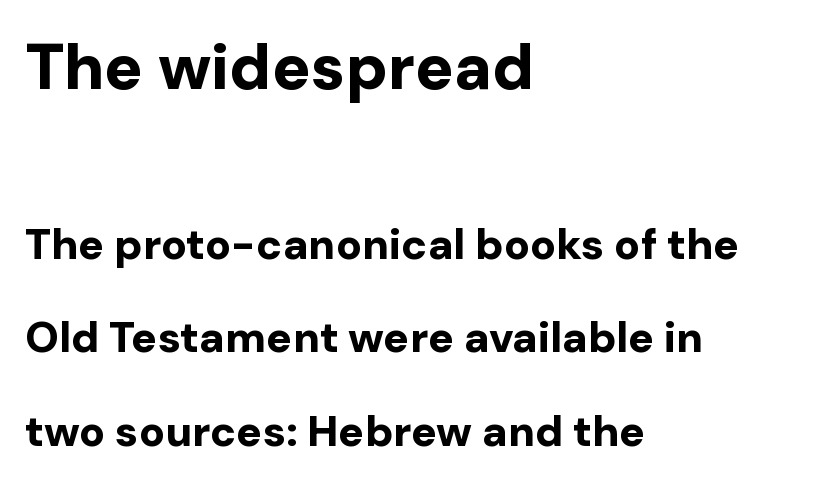
Students, observe: this is what heavily led, spacious text looks like. Notice how the stems are strictly vertical — no italics here. As a designer I'd log this as weight 700, bold. These lines are rendered in a variable-pitch font.
